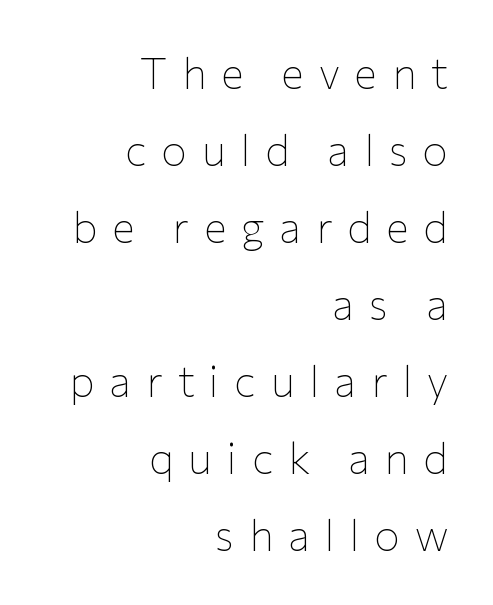
{"serif": "no", "italic": "no", "bold": "no", "weight": "thin", "width": "normal", "stroke_contrast": "low", "x_height": "medium", "monospaced": "no", "underline": "no", "align": "right", "line_spacing_ratio": 1.79, "letter_spacing": "wide", "letter_spacing_em": 0.34, "glyph_px": 43}
